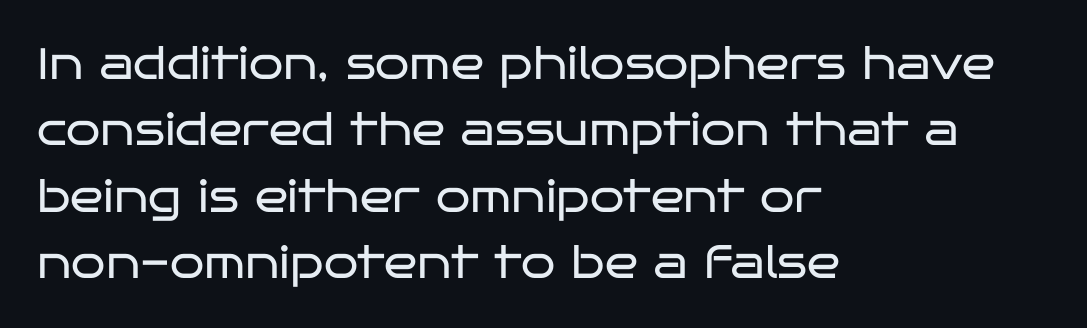
Q: Is the text bold? A: No.
Q: Is the text italic (slanted)? A: No, it is upright.
Q: Is the typeface a serif or a sans-serif typeface? A: Sans-serif.
Q: Is the text underlined? A: No.
Q: How is the paragraph aligned? A: Left-aligned.
Q: Is the spacing between letters normal or unusually wide? A: Normal.
Q: Is the spacing between lines tight, normal or loose? A: Normal.
Q: Width (condensed, normal, or wide)? A: Wide.
Q: Stroke contrast? A: Low.
Q: x-height? A: Large.
Q: Monospaced? A: No.
